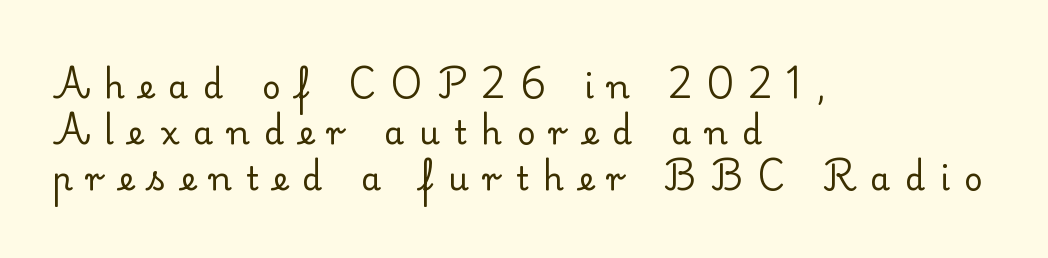
The image shows 32 px regular-weight serif type, upright; set left-aligned, normal line spacing (1.43x), unusually wide letter spacing (+0.46 em), not underlined; low stroke contrast and a small x-height.
